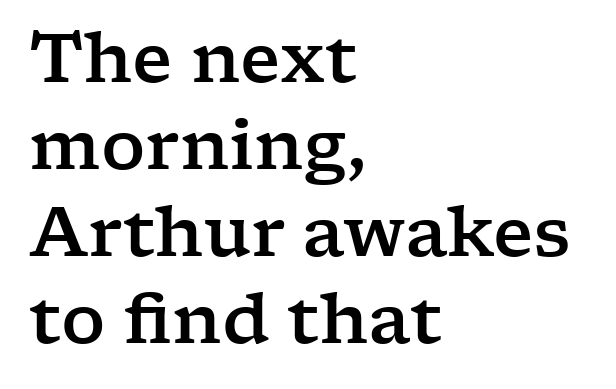
The image shows 69 px wide serif type, upright; set left-aligned, normal line spacing (1.26x), normal letter spacing, not underlined; low stroke contrast and a medium x-height.
